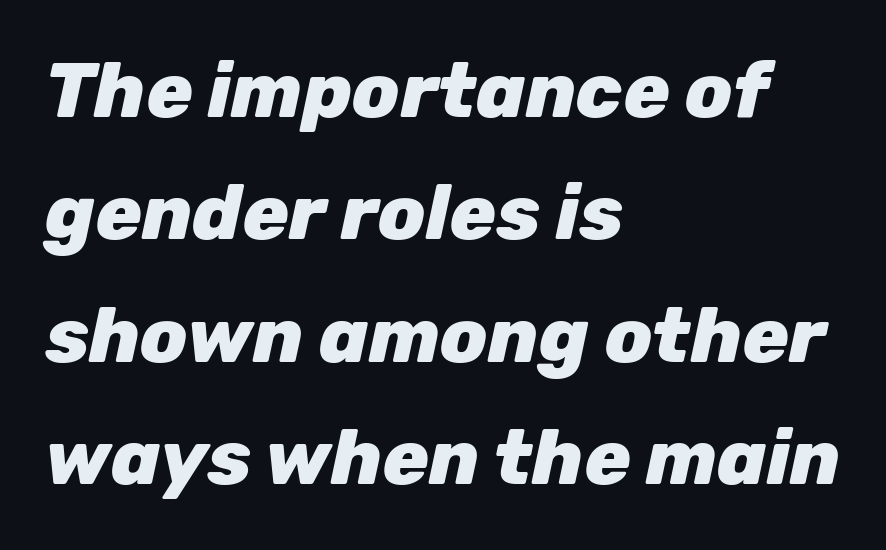
Underline: absent. Vertically, the passage feels balanced, rows spaced as you'd expect. Horizontal alignment here is leftward, the default for most running prose. Characters are canted at an angle relative to the baseline's perpendicular.
